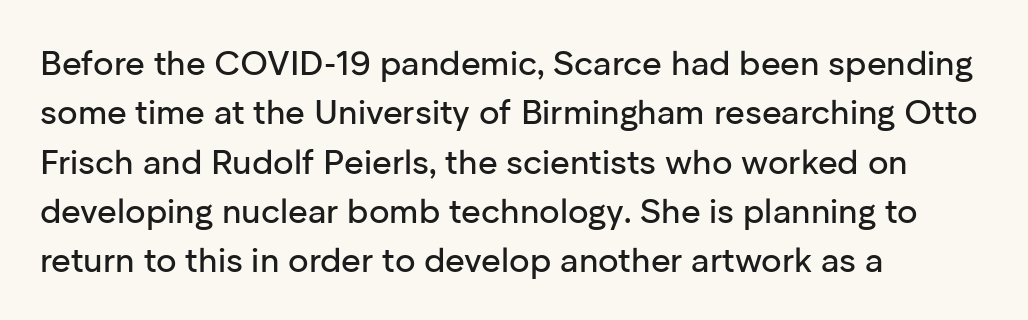
{"serif": "no", "italic": "no", "width": "normal", "stroke_contrast": "low", "x_height": "medium", "monospaced": "no", "underline": "no", "align": "left", "line_spacing": "normal", "line_spacing_ratio": 1.45, "letter_spacing": "normal", "letter_spacing_em": 0.0, "glyph_px": 34}
